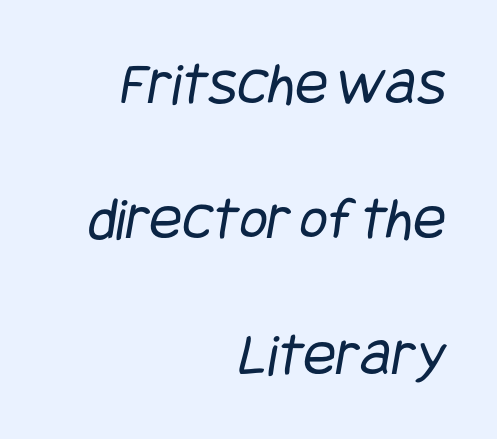
{"serif": "no", "bold": "no", "weight": "regular", "width": "condensed", "stroke_contrast": "low", "x_height": "large", "underline": "no", "align": "right", "line_spacing": "loose", "line_spacing_ratio": 2.22, "letter_spacing": "normal", "letter_spacing_em": 0.0, "glyph_px": 61}
